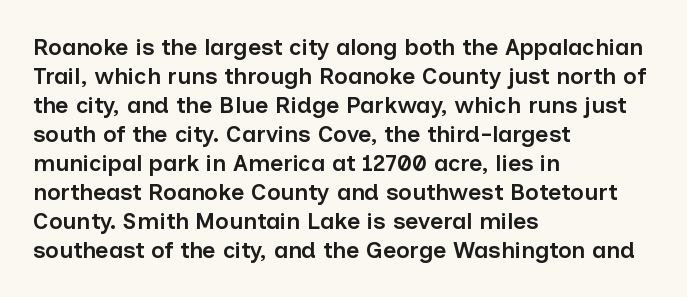
The image shows 23 px text type, upright; set left-aligned, normal line spacing (1.26x), normal letter spacing, not underlined.
